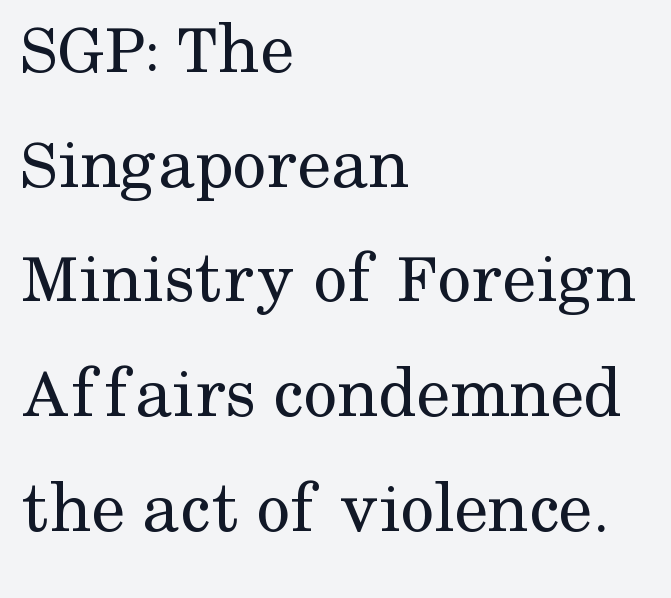
{"serif": "yes", "italic": "no", "bold": "no", "weight": "regular", "width": "normal", "stroke_contrast": "medium", "x_height": "medium", "monospaced": "no", "underline": "no", "align": "left", "line_spacing": "normal", "line_spacing_ratio": 1.53, "letter_spacing": "normal", "letter_spacing_em": 0.0, "glyph_px": 75}
